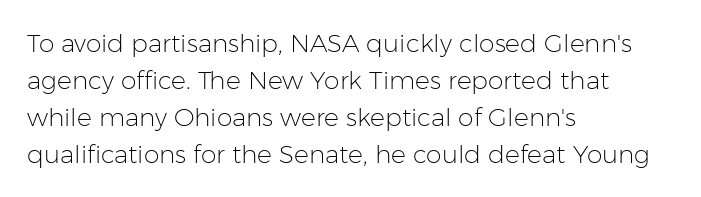
A typesetter would call this leading conventional body-copy spacing. Descender tails drop into unmarked territory. Visually the block forms a straight wall on the left and a jagged coastline on the right. Do the letters lean? They stand straight.
